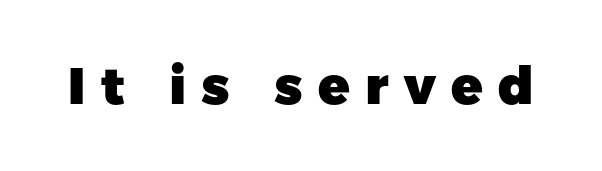
The lettering holds an erect, upright posture throughout. Strokes here are thick enough to call this a true bold. These lines have a slow, spaced-out rhythm from letter to letter. Each row of text sits above clean, open space.
